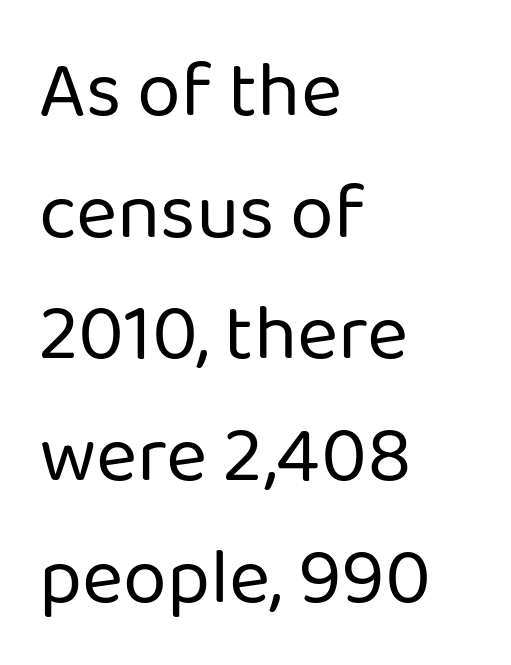
The image shows 79 px regular-weight sans-serif type, upright; set left-aligned, normal line spacing (1.54x), normal letter spacing, not underlined; low stroke contrast and a medium x-height.
